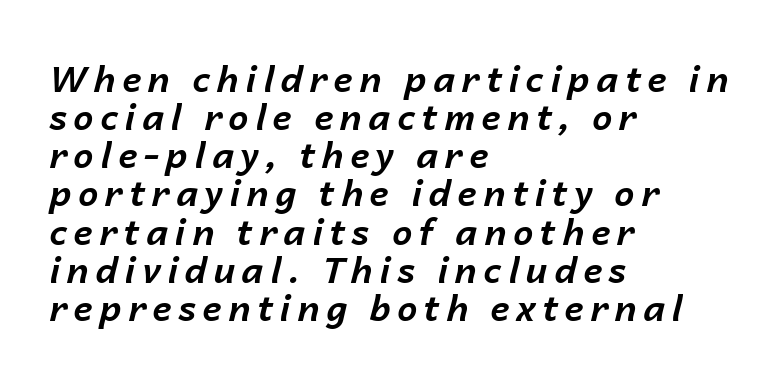
The image shows 36 px bold type, italic (leaning right); set left-aligned, tight line spacing (1.06x), not underlined; low stroke contrast and a medium x-height.
